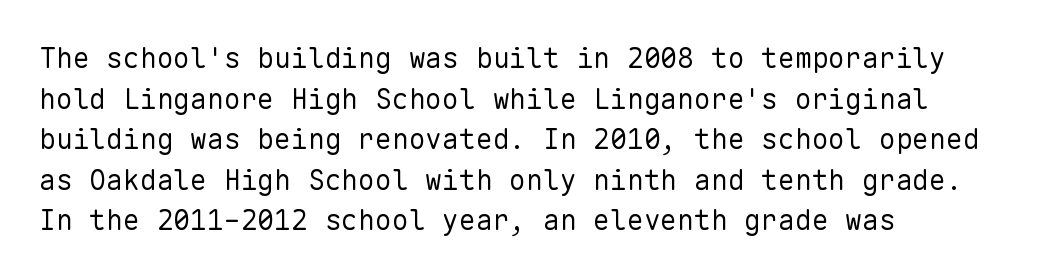
Is this a fixed-width face? Yes — each glyph sits in an identical cell. Baseline-to-baseline distance is the conventional proportion of letter height. Unlike italic type, these characters show no tilt at all. How are the letters spaced? Ordinarily, with no added tracking.
